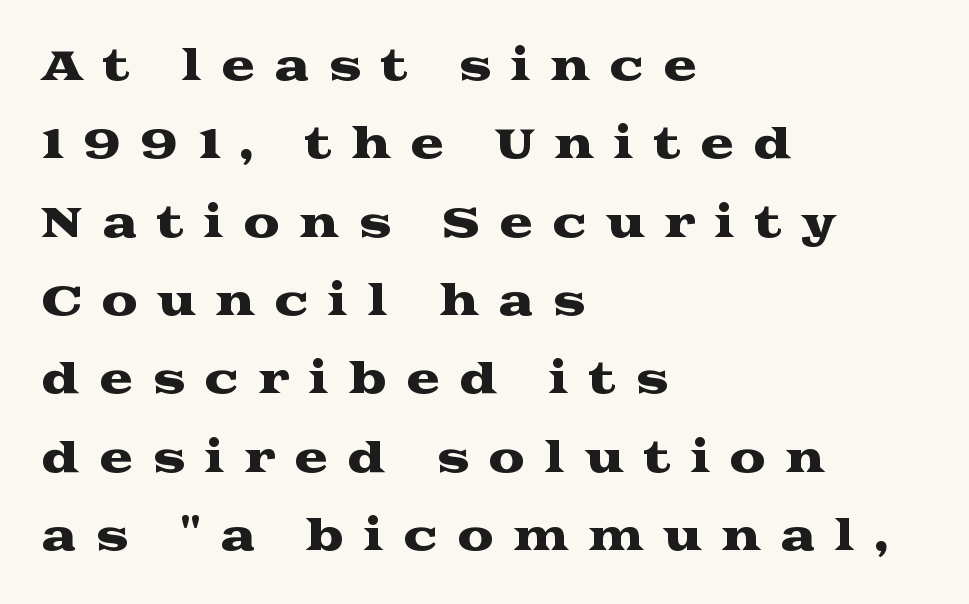
Q: Is the text italic (slanted)? A: No, it is upright.
Q: Is the typeface a serif or a sans-serif typeface? A: Serif.
Q: Is the text underlined? A: No.
Q: How is the paragraph aligned? A: Left-aligned.
Q: Is the spacing between letters normal or unusually wide? A: Unusually wide.
Q: Is the spacing between lines tight, normal or loose? A: Loose.
Q: Width (condensed, normal, or wide)? A: Wide.
Q: Stroke contrast? A: Medium.
Q: x-height? A: Medium.
Q: Monospaced? A: No.
